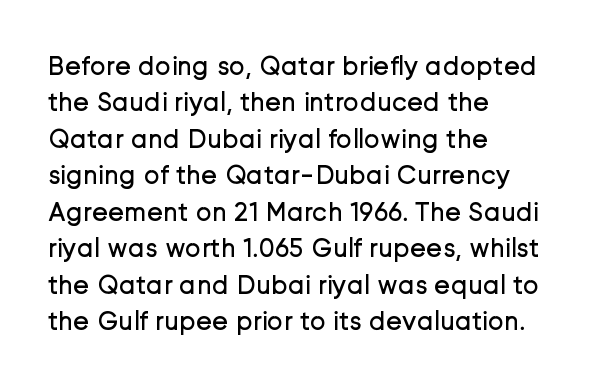
{"italic": "no", "bold": "no", "underline": "no", "align": "left", "line_spacing": "normal", "line_spacing_ratio": 1.35, "letter_spacing": "normal", "letter_spacing_em": 0.0, "glyph_px": 27}
